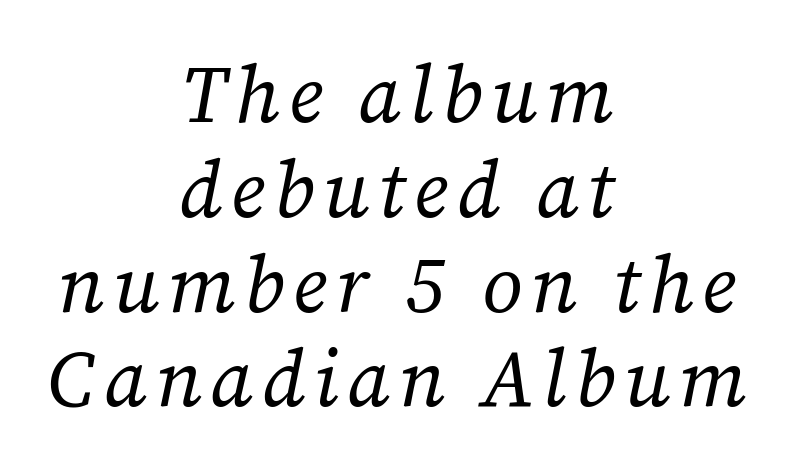
{"serif": "yes", "italic": "yes", "lean": "right", "slant_degrees": 12, "bold": "no", "weight": "regular", "width": "normal", "stroke_contrast": "low", "x_height": "medium", "monospaced": "no", "underline": "no", "align": "center", "line_spacing_ratio": 1.2, "glyph_px": 79}
